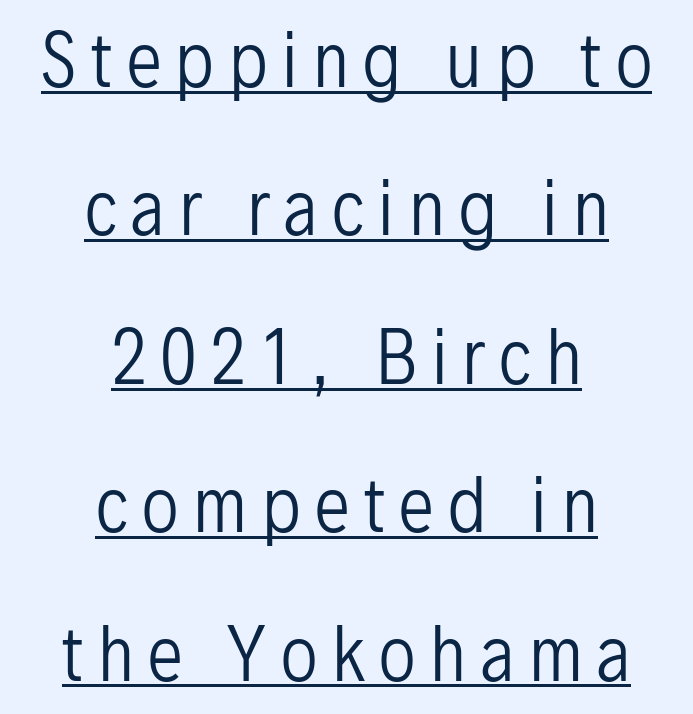
The image shows 71 px regular-weight, condensed sans-serif type, upright; set centered, loose line spacing (2.09x), unusually wide letter spacing (+0.21 em), underlined; low stroke contrast and a medium x-height.
